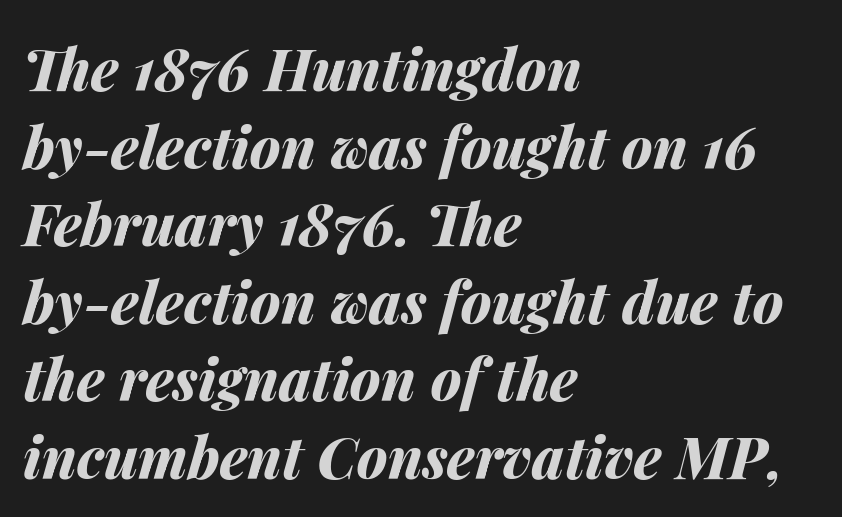
The designer left line spacing at the default. Characters are canted at an angle relative to the baseline's perpendicular. Check under the words: just untouched page. Character widths vary here, with narrow letters taking less room than wide ones.
